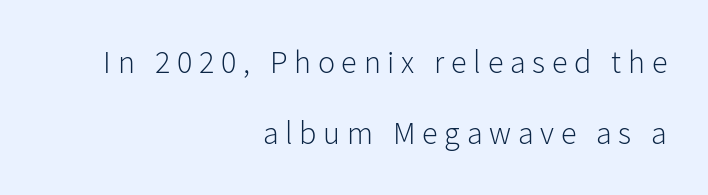
Q: Is the text bold? A: No.
Q: Is the text italic (slanted)? A: No, it is upright.
Q: Is the typeface a serif or a sans-serif typeface? A: Sans-serif.
Q: Is the text underlined? A: No.
Q: How is the paragraph aligned? A: Right-aligned.
Q: Is the spacing between letters normal or unusually wide? A: Unusually wide.
Q: Is the spacing between lines tight, normal or loose? A: Loose.
Q: Width (condensed, normal, or wide)? A: Normal.
Q: Stroke contrast? A: Low.
Q: x-height? A: Medium.
Q: Monospaced? A: No.
